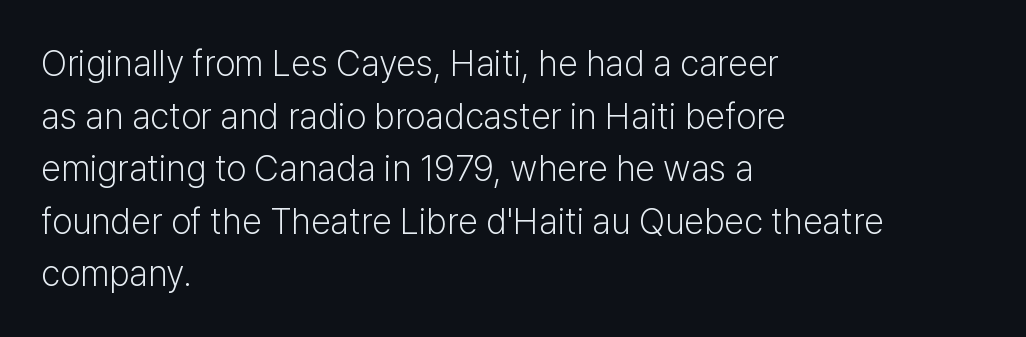
Q: Is the text bold? A: No.
Q: Is the text italic (slanted)? A: No, it is upright.
Q: Is the typeface a serif or a sans-serif typeface? A: Sans-serif.
Q: Is the text underlined? A: No.
Q: How is the paragraph aligned? A: Left-aligned.
Q: Is the spacing between letters normal or unusually wide? A: Normal.
Q: Is the spacing between lines tight, normal or loose? A: Normal.
Q: Width (condensed, normal, or wide)? A: Normal.
Q: Stroke contrast? A: Low.
Q: x-height? A: Medium.
Q: Monospaced? A: No.
